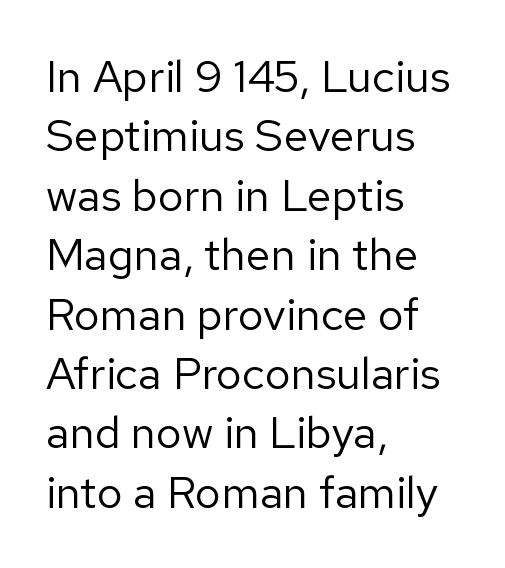
Q: Is the text bold? A: No.
Q: Is the text italic (slanted)? A: No, it is upright.
Q: Is the typeface a serif or a sans-serif typeface? A: Sans-serif.
Q: Is the text underlined? A: No.
Q: How is the paragraph aligned? A: Left-aligned.
Q: Is the spacing between letters normal or unusually wide? A: Normal.
Q: Is the spacing between lines tight, normal or loose? A: Normal.
Q: Width (condensed, normal, or wide)? A: Normal.
Q: Stroke contrast? A: Low.
Q: x-height? A: Medium.
Q: Monospaced? A: No.
